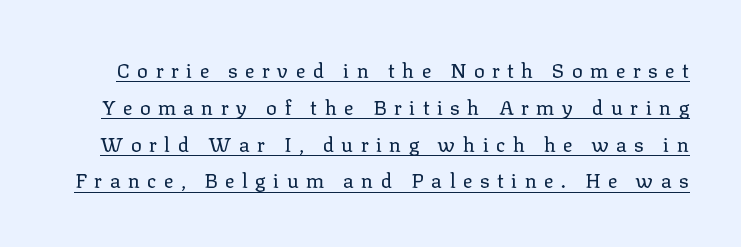
Q: Is the text bold? A: No.
Q: Is the text italic (slanted)? A: No, it is upright.
Q: Is the text underlined? A: Yes.
Q: Is the spacing between letters normal or unusually wide? A: Unusually wide.
